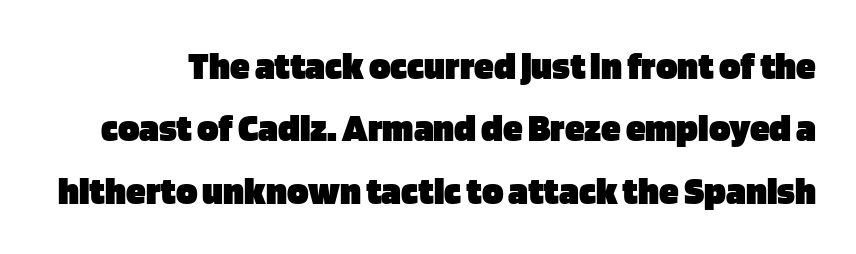
Students, note that the glyphs here touch the page at normal intervals. If you measured baseline to baseline, you'd find a middling distance. Honestly, there is no underline to notice here at all. Summary of weight: heavy, a full bold.
